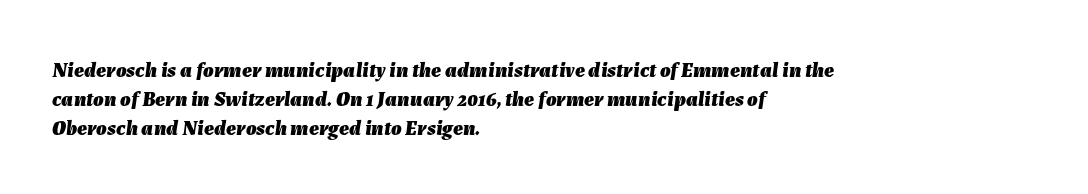
Q: Is the text bold? A: Yes.
Q: Is the text italic (slanted)? A: Yes, it leans right by about 7 degrees.
Q: Is the text underlined? A: No.
Q: How is the paragraph aligned? A: Left-aligned.
Q: Is the spacing between letters normal or unusually wide? A: Normal.
Q: Is the spacing between lines tight, normal or loose? A: Normal.
